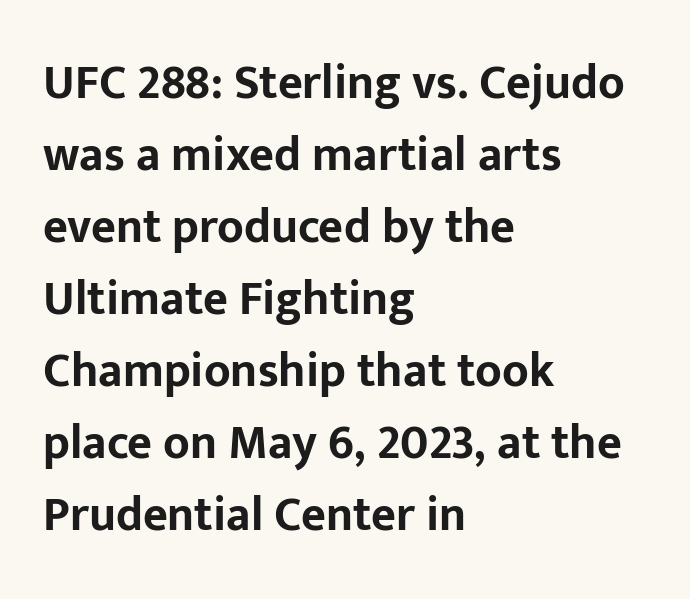
{"serif": "no", "italic": "no", "bold": "yes", "weight": "bold", "width": "normal", "stroke_contrast": "low", "x_height": "medium", "monospaced": "no", "underline": "no", "align": "left", "line_spacing": "normal", "line_spacing_ratio": 1.5, "letter_spacing": "normal", "letter_spacing_em": 0.0, "glyph_px": 48}
